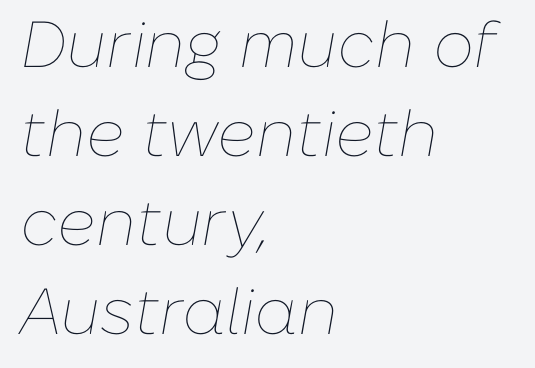
The letterforms sit shoulder to shoulder at normal distance. Weight class: somewhere from thin through regular. In terms of leading, this rendering sits right in the middle. A typesetter would call this proportional, since set widths differ per character. Leftover space on each line is placed entirely after the last word.
